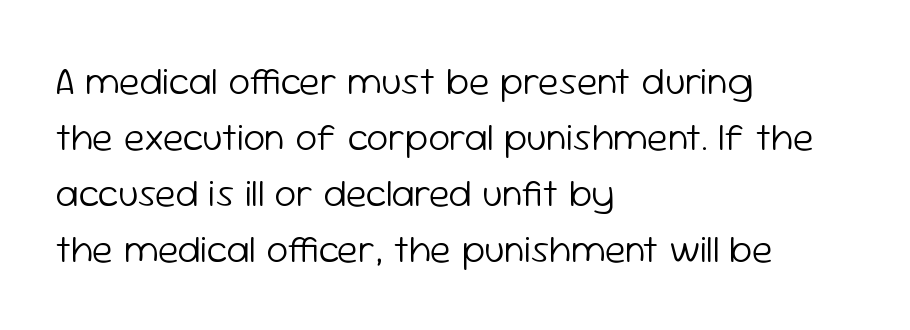
The image shows 39 px light sans-serif type, upright; set left-aligned, normal line spacing (1.44x), normal letter spacing, not underlined; low stroke contrast and a medium x-height.
